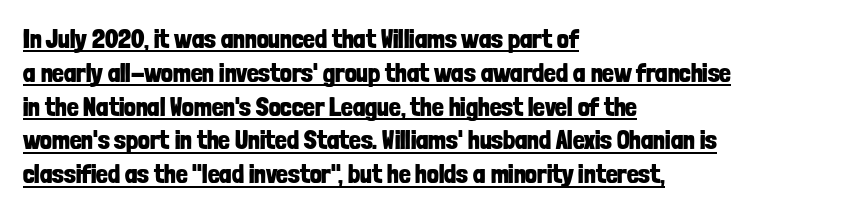
The image shows 26 px bold type, upright; set left-aligned, normal line spacing (1.3x), normal letter spacing, underlined.
